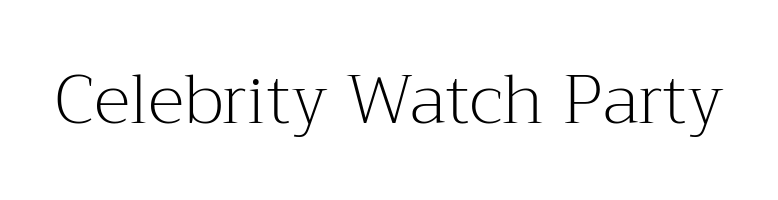
{"serif": "yes", "italic": "no", "bold": "no", "weight": "light", "width": "normal", "stroke_contrast": "medium", "x_height": "medium", "monospaced": "no", "underline": "no", "letter_spacing": "normal", "letter_spacing_em": 0.0, "glyph_px": 69}
